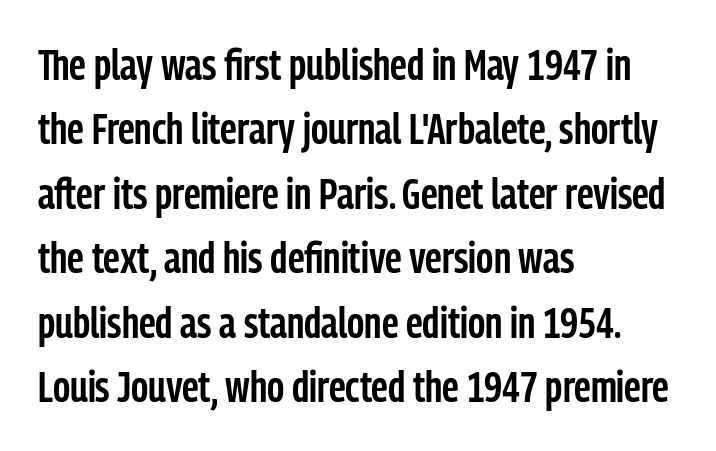
Q: Is the text bold? A: Semi-bold.
Q: Is the text italic (slanted)? A: No, it is upright.
Q: Is the typeface a serif or a sans-serif typeface? A: Sans-serif.
Q: Is the text underlined? A: No.
Q: How is the paragraph aligned? A: Left-aligned.
Q: Is the spacing between letters normal or unusually wide? A: Normal.
Q: Is the spacing between lines tight, normal or loose? A: Normal.
Q: Width (condensed, normal, or wide)? A: Condensed.
Q: Stroke contrast? A: Low.
Q: x-height? A: Medium.
Q: Monospaced? A: No.
